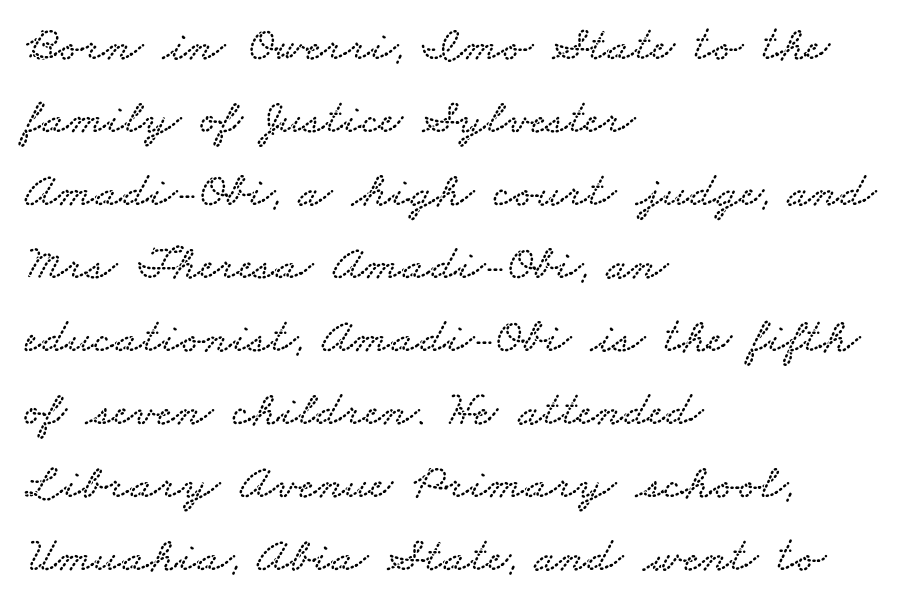
Q: Is the typeface a serif or a sans-serif typeface? A: Serif.
Q: Is the text underlined? A: No.
Q: How is the paragraph aligned? A: Left-aligned.
Q: Is the spacing between letters normal or unusually wide? A: Normal.
Q: Is the spacing between lines tight, normal or loose? A: Normal.
Q: Width (condensed, normal, or wide)? A: Wide.
Q: Stroke contrast? A: Low.
Q: x-height? A: Small.
Q: Monospaced? A: No.
